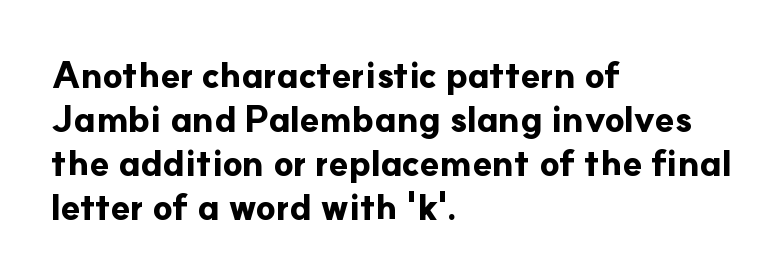
Q: Is the text bold? A: Yes.
Q: Is the text italic (slanted)? A: No, it is upright.
Q: Is the typeface a serif or a sans-serif typeface? A: Sans-serif.
Q: Is the text underlined? A: No.
Q: How is the paragraph aligned? A: Left-aligned.
Q: Is the spacing between letters normal or unusually wide? A: Normal.
Q: Width (condensed, normal, or wide)? A: Normal.
Q: Stroke contrast? A: Low.
Q: x-height? A: Small.
Q: Monospaced? A: No.
